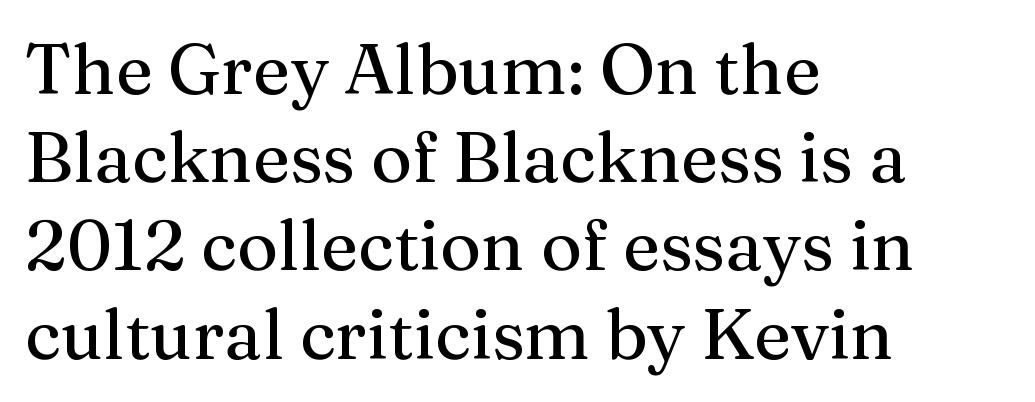
The lines sit at an ordinary, default distance from one another. The ragged edge is on the right, which tells us the setting is flush left. Looks like regular typesetting: each glyph gets only the width it needs. How are the letters spaced? Ordinarily, with no added tracking. Do the letters lean? They stand straight.
